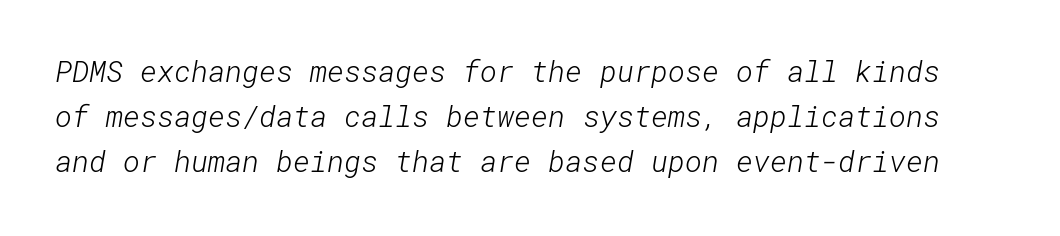
{"serif": "no", "bold": "no", "weight": "light", "width": "normal", "stroke_contrast": "low", "x_height": "medium", "underline": "no", "line_spacing": "normal", "line_spacing_ratio": 1.56, "letter_spacing": "normal", "letter_spacing_em": 0.0, "glyph_px": 29}
